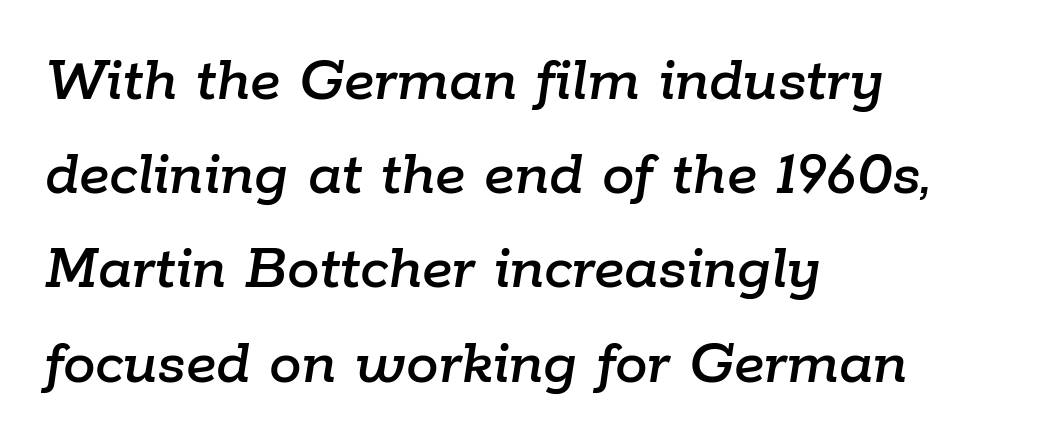
The image shows 65 px text type, italic (leaning right); set left-aligned, normal line spacing (1.45x), normal letter spacing, not underlined; low stroke contrast and a medium x-height.
